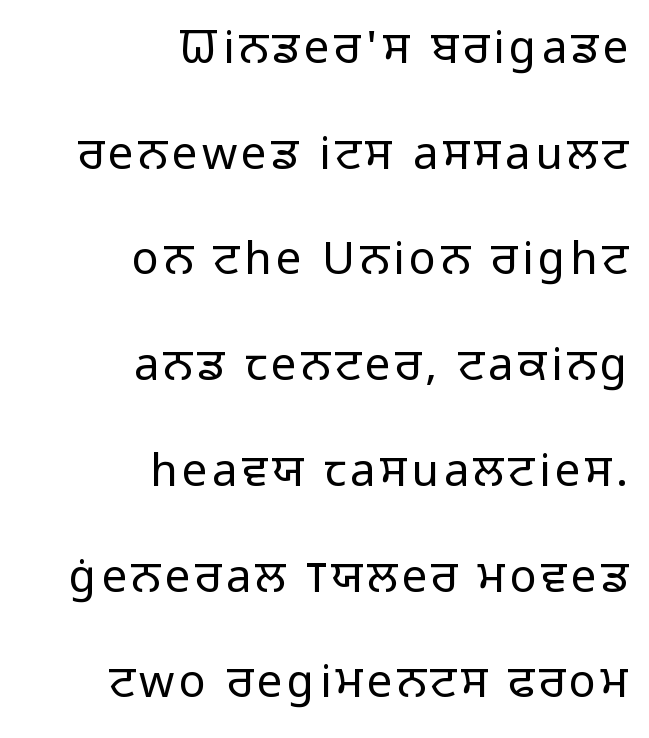
The ragged edge is on the left, which tells us the setting is flush right. The specimen omits any rule beneath the text block's lines. Ordinary non-slanted type is in use. You could fit nearly another row in the gap between these rows.
